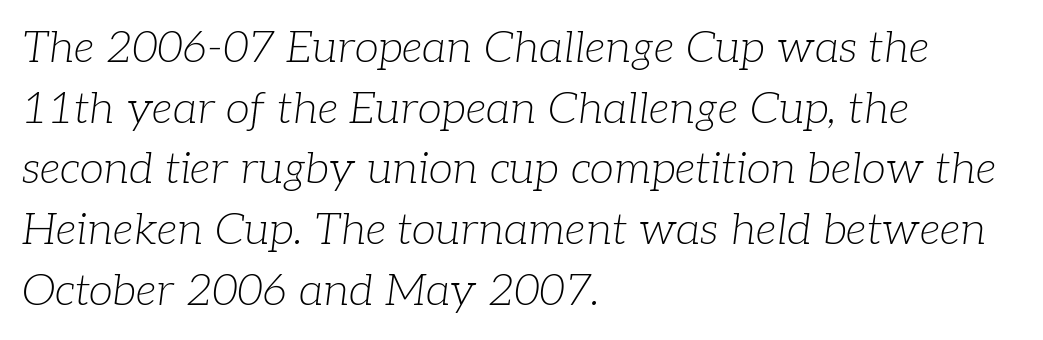
{"serif": "yes", "italic": "yes", "lean": "right", "slant_degrees": 7, "bold": "no", "weight": "light", "width": "normal", "stroke_contrast": "low", "x_height": "medium", "monospaced": "no", "underline": "no", "align": "left", "line_spacing": "normal", "line_spacing_ratio": 1.38, "letter_spacing": "normal", "letter_spacing_em": 0.0, "glyph_px": 44}
